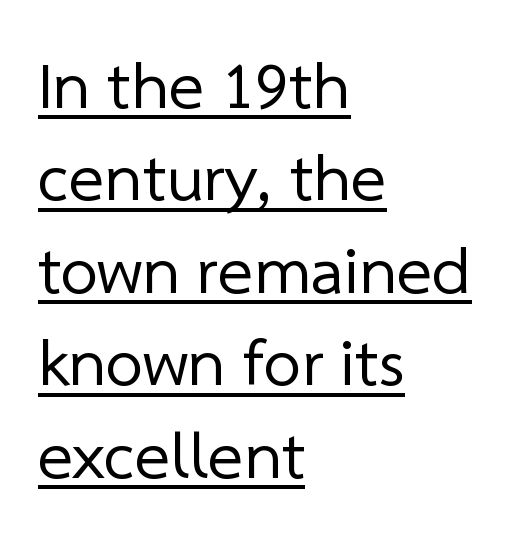
The image shows 67 px regular-weight sans-serif type; set left-aligned, normal line spacing (1.38x), normal letter spacing, underlined; low stroke contrast and a medium x-height.
